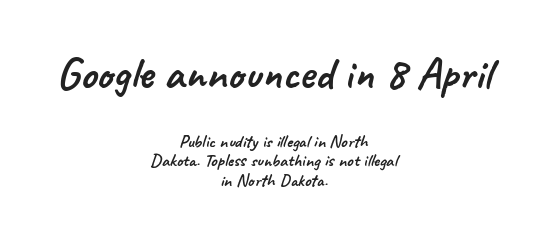
Q: Is the typeface a serif or a sans-serif typeface? A: Sans-serif.
Q: Is the text underlined? A: No.
Q: How is the paragraph aligned? A: Centered.
Q: Is the spacing between letters normal or unusually wide? A: Normal.
Q: Is the spacing between lines tight, normal or loose? A: Tight.
Q: Which block of text is set in a larger size, the first (top) or the second (bottom)? A: The first (top) one.
Q: Width (condensed, normal, or wide)? A: Normal.
Q: Stroke contrast? A: Low.
Q: x-height? A: Small.
Q: Monospaced? A: No.
